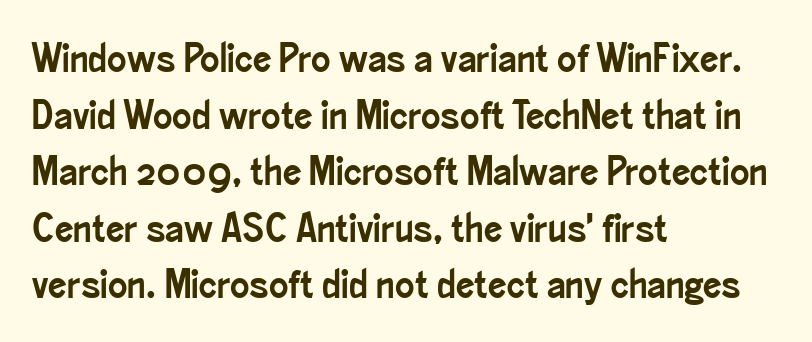
Q: Is the text italic (slanted)? A: No, it is upright.
Q: Is the typeface a serif or a sans-serif typeface? A: Sans-serif.
Q: Is the text underlined? A: No.
Q: How is the paragraph aligned? A: Left-aligned.
Q: Is the spacing between letters normal or unusually wide? A: Normal.
Q: Is the spacing between lines tight, normal or loose? A: Normal.
Q: Width (condensed, normal, or wide)? A: Condensed.
Q: Stroke contrast? A: Low.
Q: x-height? A: Small.
Q: Monospaced? A: No.
